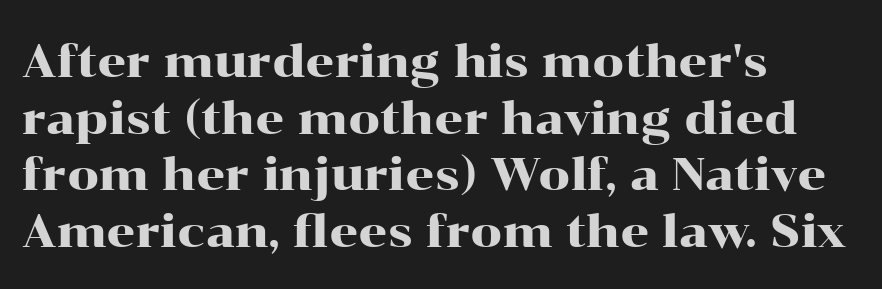
{"serif": "yes", "italic": "no", "width": "wide", "stroke_contrast": "high", "x_height": "medium", "monospaced": "no", "underline": "no", "align": "left", "line_spacing": "normal", "line_spacing_ratio": 1.26, "letter_spacing": "normal", "letter_spacing_em": 0.0, "glyph_px": 45}
